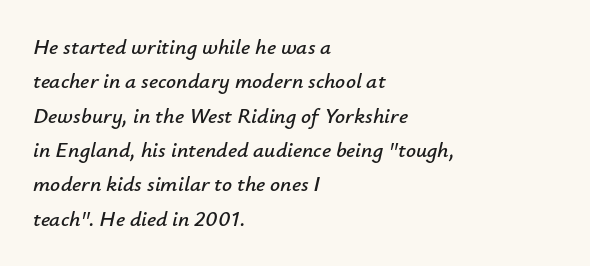
The image shows 22 px text type, italic (leaning right); set left-aligned, normal line spacing (1.56x), normal letter spacing, not underlined.
